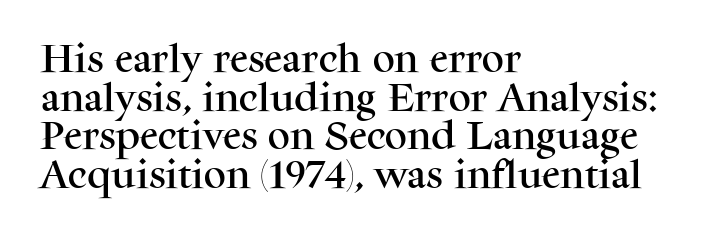
The image shows 31 px serif type, upright; set left-aligned, normal line spacing (1.25x), normal letter spacing, not underlined; medium stroke contrast and a medium x-height.
